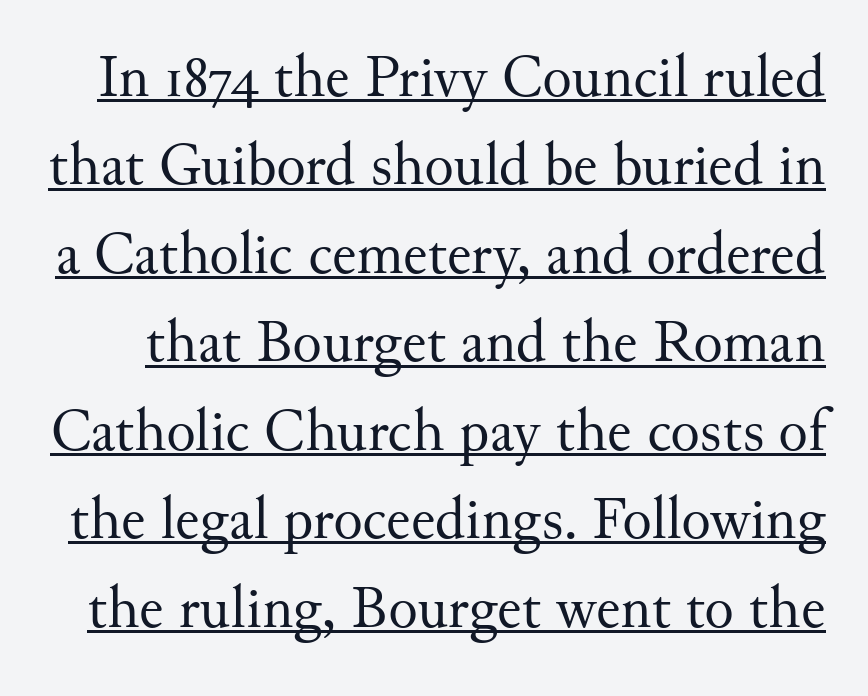
Q: Is the text bold? A: No.
Q: Is the text italic (slanted)? A: No, it is upright.
Q: Is the typeface a serif or a sans-serif typeface? A: Serif.
Q: Is the text underlined? A: Yes.
Q: Is the spacing between letters normal or unusually wide? A: Normal.
Q: Is the spacing between lines tight, normal or loose? A: Normal.
Q: Width (condensed, normal, or wide)? A: Normal.
Q: Stroke contrast? A: Medium.
Q: x-height? A: Small.
Q: Monospaced? A: No.
